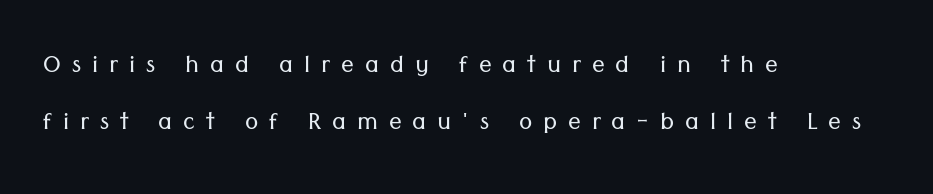
Q: Is the text bold? A: No.
Q: Is the text italic (slanted)? A: No, it is upright.
Q: Is the typeface a serif or a sans-serif typeface? A: Sans-serif.
Q: Is the text underlined? A: No.
Q: How is the paragraph aligned? A: Left-aligned.
Q: Is the spacing between letters normal or unusually wide? A: Unusually wide.
Q: Width (condensed, normal, or wide)? A: Normal.
Q: Stroke contrast? A: Low.
Q: x-height? A: Medium.
Q: Monospaced? A: No.
